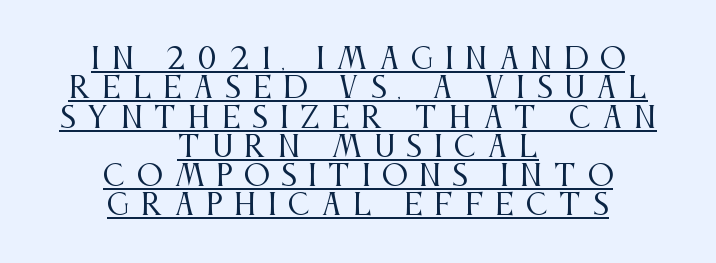
{"serif": "yes", "italic": "no", "bold": "no", "weight": "regular", "width": "condensed", "stroke_contrast": "medium", "x_height": "large", "monospaced": "no", "underline": "yes", "align": "center", "line_spacing": "tight", "line_spacing_ratio": 1.01, "letter_spacing": "wide", "letter_spacing_em": 0.4, "glyph_px": 29}
